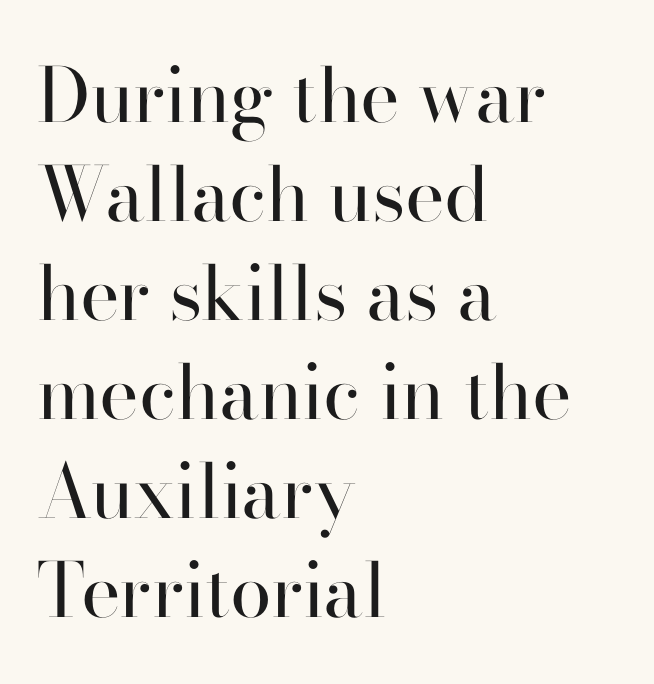
Looks like regular typesetting: each glyph gets only the width it needs. Whoever set this chose a conventional vertical rhythm. The specimen omits any rule beneath the text block's lines. In terms of posture, this sample is upright. No letter is thick-stroked: the sample isn't bold.
